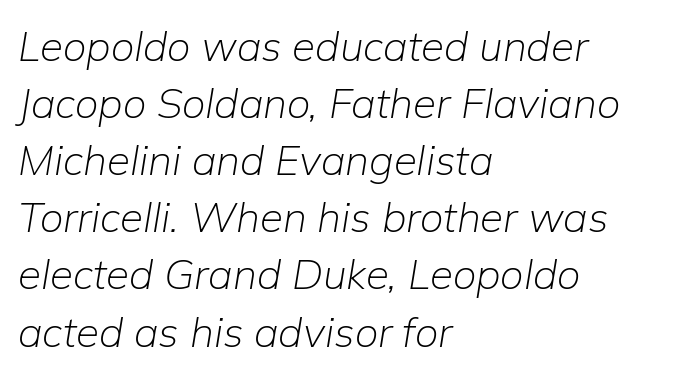
Q: Is the text bold? A: No.
Q: Is the text italic (slanted)? A: Yes, it leans right by about 9 degrees.
Q: Is the text underlined? A: No.
Q: How is the paragraph aligned? A: Left-aligned.
Q: Is the spacing between letters normal or unusually wide? A: Normal.
Q: Is the spacing between lines tight, normal or loose? A: Normal.
Q: Width (condensed, normal, or wide)? A: Normal.
Q: Stroke contrast? A: Low.
Q: x-height? A: Medium.
Q: Monospaced? A: No.
